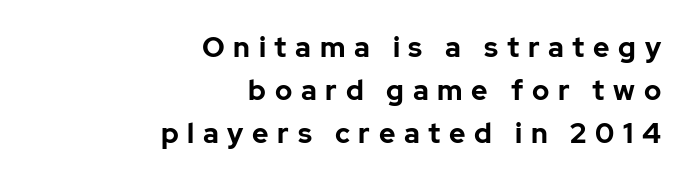
{"serif": "no", "italic": "no", "bold": "yes", "weight": "bold", "width": "normal", "stroke_contrast": "low", "x_height": "medium", "monospaced": "no", "underline": "no", "align": "right", "line_spacing": "normal", "line_spacing_ratio": 1.53, "letter_spacing": "wide", "letter_spacing_em": 0.31, "glyph_px": 28}
